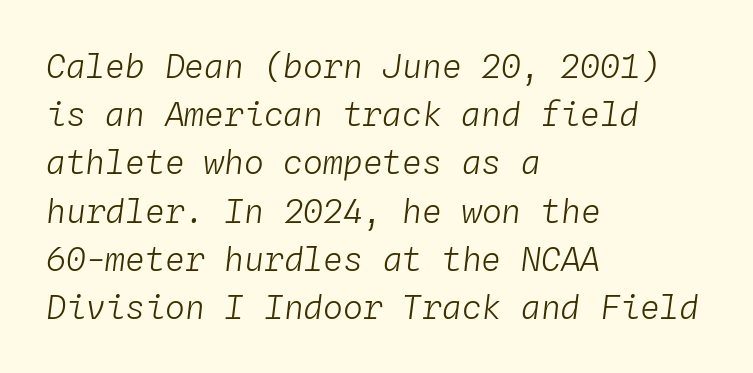
The image shows 33 px light type, italic (leaning right), monospaced; set left-aligned, normal line spacing (1.46x), normal letter spacing, not underlined; low stroke contrast and a medium x-height.
